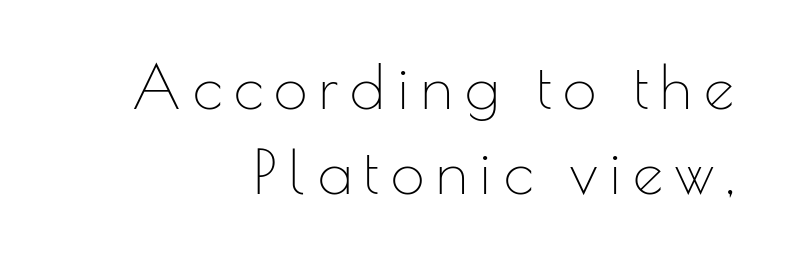
Q: Is the text bold? A: No.
Q: Is the text italic (slanted)? A: No, it is upright.
Q: Is the typeface a serif or a sans-serif typeface? A: Sans-serif.
Q: Is the text underlined? A: No.
Q: How is the paragraph aligned? A: Right-aligned.
Q: Is the spacing between letters normal or unusually wide? A: Unusually wide.
Q: Is the spacing between lines tight, normal or loose? A: Normal.
Q: Width (condensed, normal, or wide)? A: Normal.
Q: Stroke contrast? A: Low.
Q: x-height? A: Small.
Q: Monospaced? A: No.
